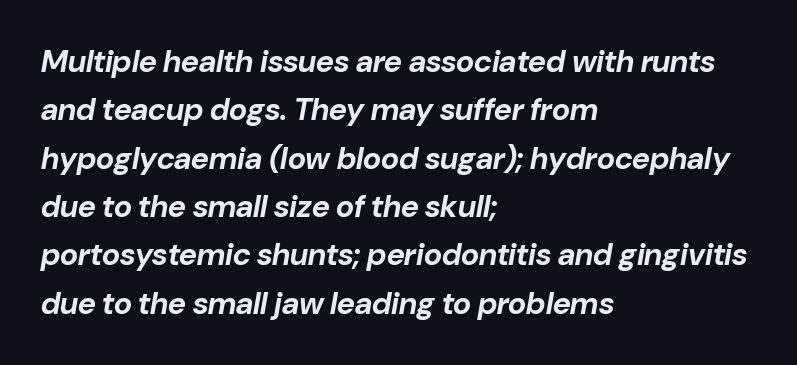
Q: Is the text bold? A: Yes.
Q: Is the text italic (slanted)? A: Yes, it leans right by about 10 degrees.
Q: Is the text underlined? A: No.
Q: How is the paragraph aligned? A: Left-aligned.
Q: Is the spacing between letters normal or unusually wide? A: Normal.
Q: Is the spacing between lines tight, normal or loose? A: Normal.
Q: Width (condensed, normal, or wide)? A: Normal.
Q: Stroke contrast? A: Low.
Q: x-height? A: Medium.
Q: Monospaced? A: No.
